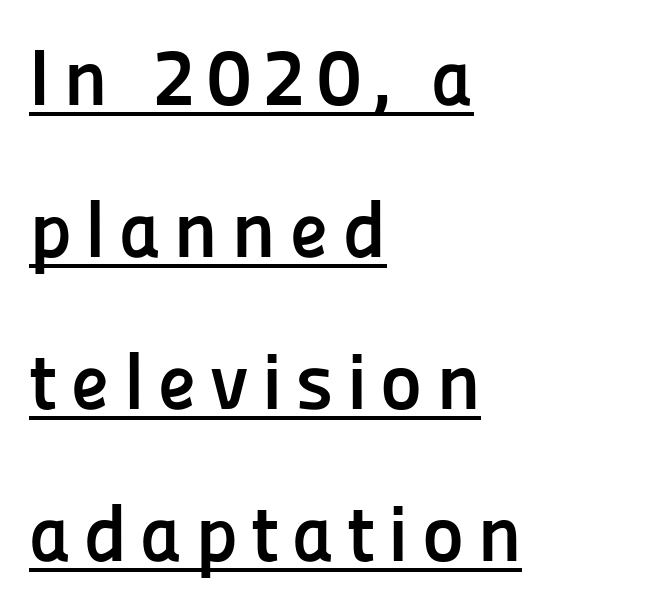
Q: Is the text bold? A: Yes.
Q: Is the text italic (slanted)? A: No, it is upright.
Q: Is the typeface a serif or a sans-serif typeface? A: Sans-serif.
Q: Is the text underlined? A: Yes.
Q: How is the paragraph aligned? A: Left-aligned.
Q: Is the spacing between lines tight, normal or loose? A: Loose.
Q: Width (condensed, normal, or wide)? A: Normal.
Q: Stroke contrast? A: Low.
Q: x-height? A: Medium.
Q: Monospaced? A: No.
